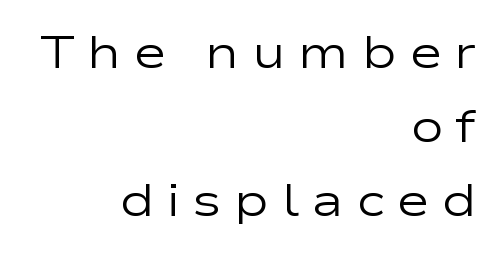
{"serif": "no", "italic": "no", "bold": "no", "weight": "regular", "width": "wide", "stroke_contrast": "low", "x_height": "medium", "monospaced": "no", "underline": "no", "align": "right", "line_spacing": "normal", "line_spacing_ratio": 1.65, "letter_spacing": "wide", "letter_spacing_em": 0.27, "glyph_px": 45}
